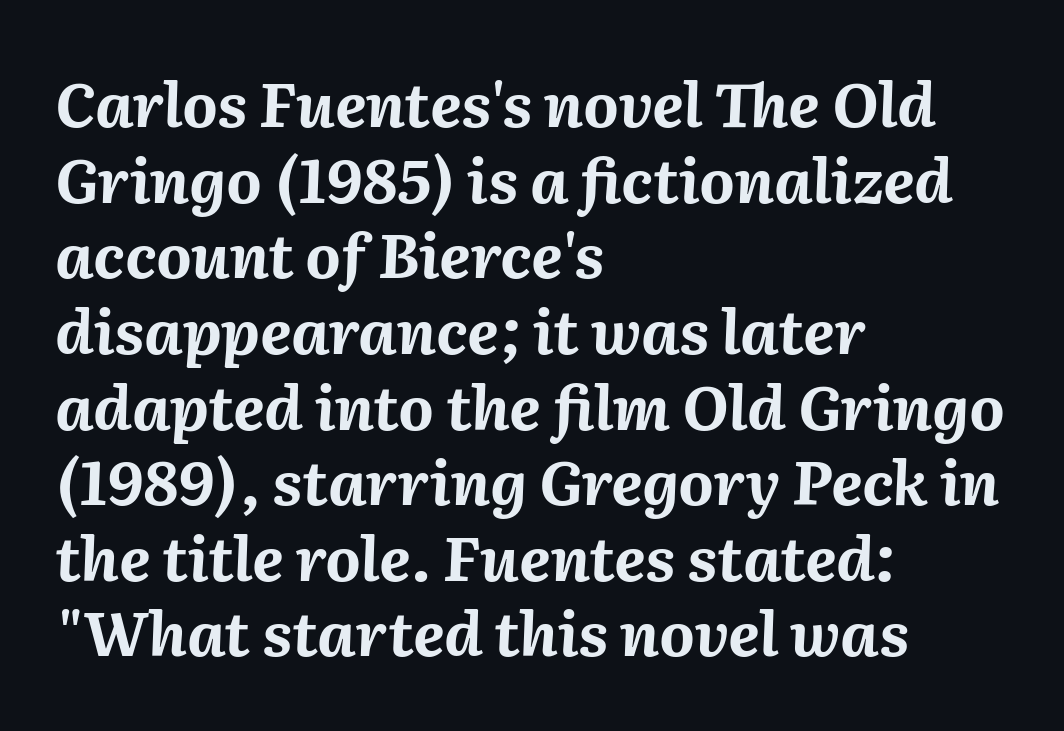
Teacher's note: observe the even left margin — that is flush-left alignment. Underlining? Definitely not there. These lines were composed using italics. Each letter keeps its own natural width here, so spacing adapts to shape. Glyph-to-glyph distance matches everyday printed text.
